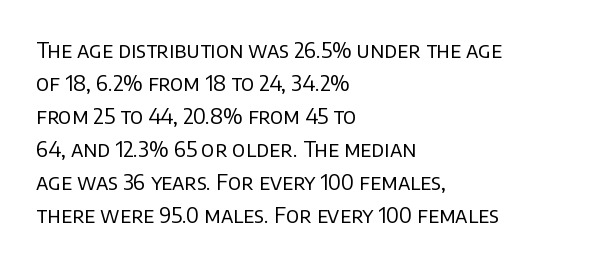
Q: Is the text bold? A: No.
Q: Is the text italic (slanted)? A: No, it is upright.
Q: Is the text underlined? A: No.
Q: How is the paragraph aligned? A: Left-aligned.
Q: Is the spacing between letters normal or unusually wide? A: Normal.
Q: Is the spacing between lines tight, normal or loose? A: Normal.
